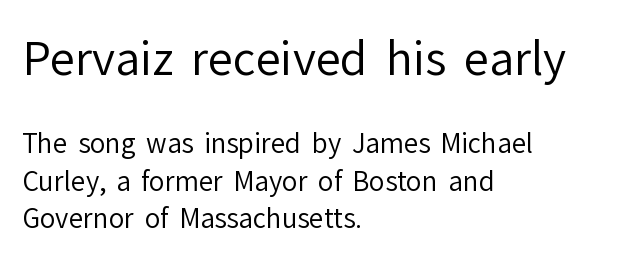
The font is comparable to plain body text, perhaps lighter. Is the block centered? No — it sits flush against the left margin. The letters advance in unequal steps, a hallmark of proportional type. The letters carry no serifs — their stems end cleanly without finishing strokes. These two chunks differ in scale, with the top chunk taking the larger measure.
